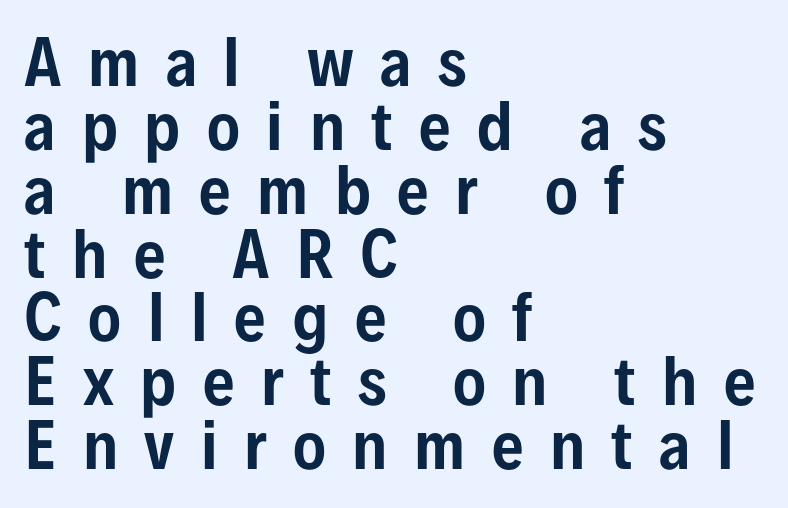
The image shows 62 px condensed sans-serif type, upright; set left-aligned, tight line spacing (1.03x), unusually wide letter spacing (+0.43 em), not underlined; low stroke contrast and a medium x-height.
